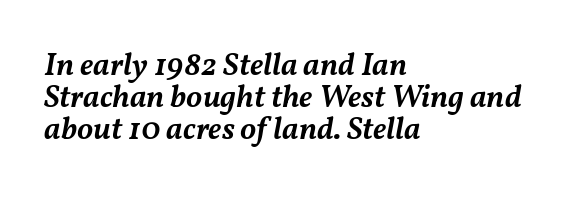
Q: Is the text bold? A: Semi-bold.
Q: Is the text italic (slanted)? A: Yes, it leans right by about 11 degrees.
Q: Is the text underlined? A: No.
Q: How is the paragraph aligned? A: Left-aligned.
Q: Is the spacing between letters normal or unusually wide? A: Normal.
Q: Is the spacing between lines tight, normal or loose? A: Tight.
Q: Width (condensed, normal, or wide)? A: Normal.
Q: Stroke contrast? A: Medium.
Q: x-height? A: Medium.
Q: Monospaced? A: No.
